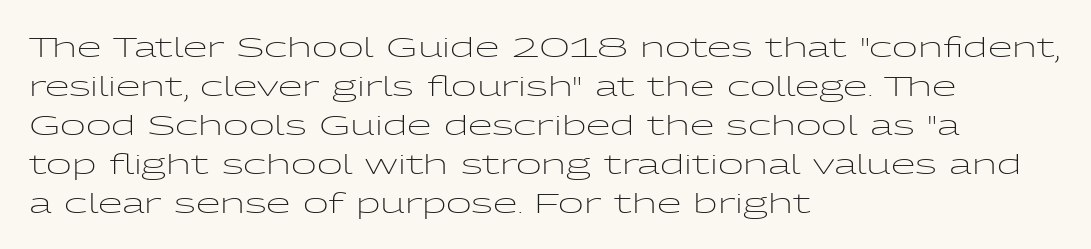
Q: Is the text bold? A: No.
Q: Is the text italic (slanted)? A: No, it is upright.
Q: Is the typeface a serif or a sans-serif typeface? A: Sans-serif.
Q: Is the text underlined? A: No.
Q: How is the paragraph aligned? A: Left-aligned.
Q: Is the spacing between letters normal or unusually wide? A: Normal.
Q: Is the spacing between lines tight, normal or loose? A: Normal.
Q: Width (condensed, normal, or wide)? A: Wide.
Q: Stroke contrast? A: Low.
Q: x-height? A: Medium.
Q: Monospaced? A: No.
